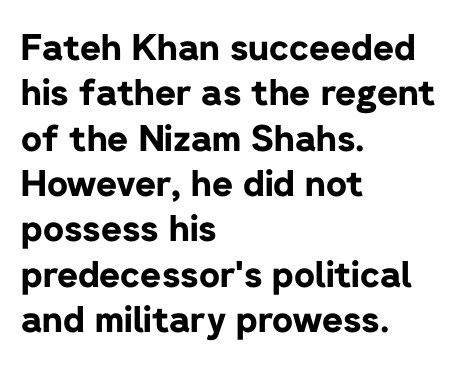
Think of a printed novel: that variable character pitch is what you see here. This rendering features lettering with no underline. Honestly, the row spacing looks completely unremarkable. Plenty of ink on the page — the face is bold.
